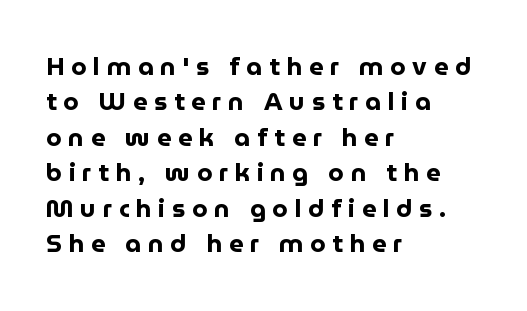
{"italic": "no", "bold": "yes", "underline": "no", "align": "left", "line_spacing": "normal", "line_spacing_ratio": 1.42, "letter_spacing": "wide", "letter_spacing_em": 0.27, "glyph_px": 25}
